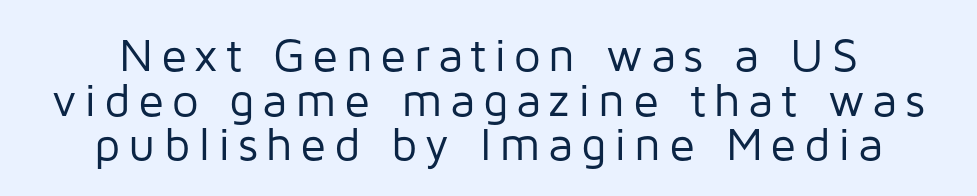
The image shows 47 px regular-weight sans-serif type, upright; set tight line spacing (0.95x), not underlined; low stroke contrast and a medium x-height.
